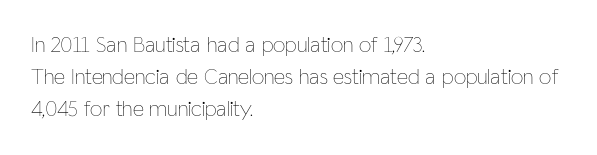
Q: Is the text bold? A: No.
Q: Is the text italic (slanted)? A: No, it is upright.
Q: Is the text underlined? A: No.
Q: How is the paragraph aligned? A: Left-aligned.
Q: Is the spacing between letters normal or unusually wide? A: Normal.
Q: Is the spacing between lines tight, normal or loose? A: Normal.
